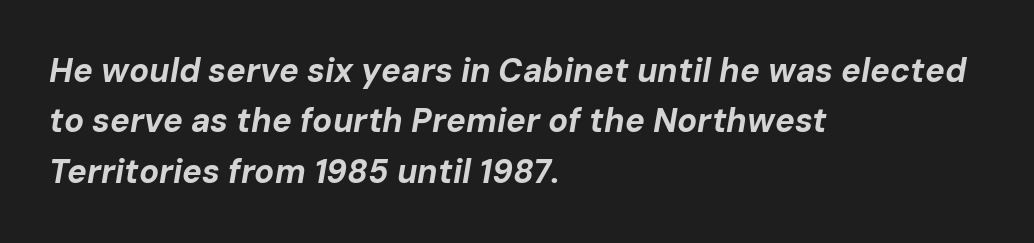
Q: Is the text bold? A: Yes.
Q: Is the text italic (slanted)? A: Yes, it leans right by about 10 degrees.
Q: Is the text underlined? A: No.
Q: How is the paragraph aligned? A: Left-aligned.
Q: Is the spacing between letters normal or unusually wide? A: Normal.
Q: Is the spacing between lines tight, normal or loose? A: Normal.
Q: Width (condensed, normal, or wide)? A: Normal.
Q: Stroke contrast? A: Low.
Q: x-height? A: Medium.
Q: Monospaced? A: No.
